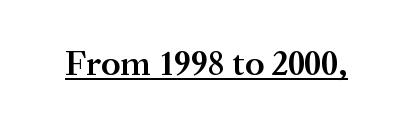
{"serif": "yes", "italic": "no", "bold": "semi", "weight": "semibold", "width": "normal", "stroke_contrast": "medium", "x_height": "medium", "monospaced": "no", "underline": "yes", "letter_spacing": "normal", "letter_spacing_em": 0.0, "glyph_px": 36}
